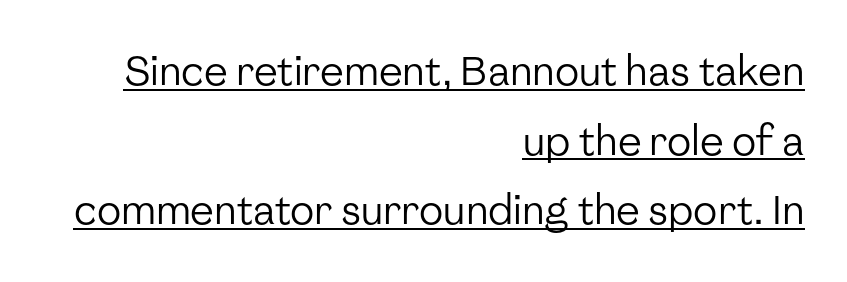
{"serif": "no", "italic": "no", "bold": "no", "weight": "regular", "width": "normal", "stroke_contrast": "low", "x_height": "medium", "monospaced": "no", "underline": "yes", "align": "right", "line_spacing_ratio": 1.74, "letter_spacing": "normal", "letter_spacing_em": 0.0, "glyph_px": 40}
